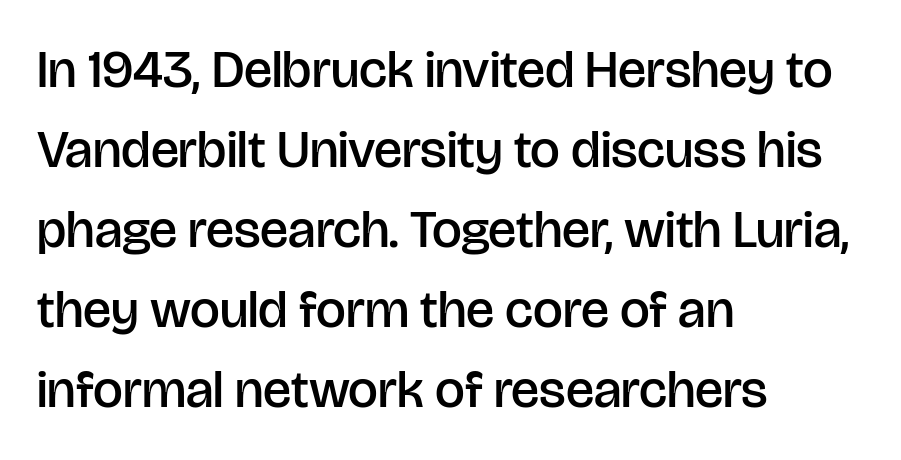
Typeset ragged right — the left edge is the straight one. The passage shown is semibold, sitting just below true bold. Glance below the letters and you will spot only blank space. The face used here is a sans, in the tradition of grotesques and geometrics. This sample has the flowing, uneven cadence of proportional lettering.
